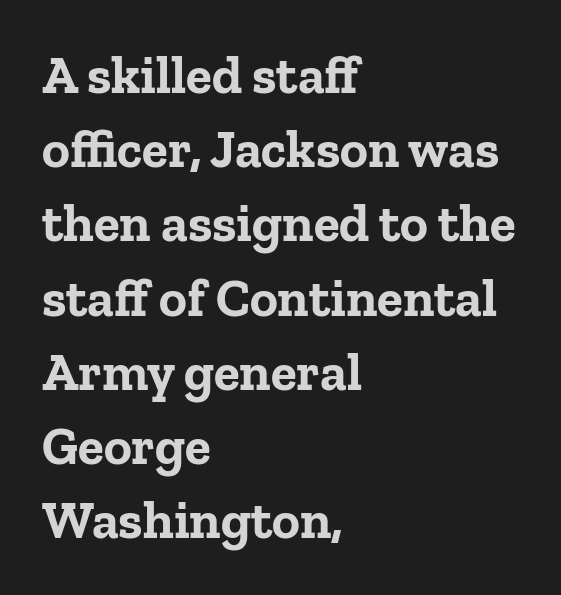
The image shows 53 px bold serif type, upright; set left-aligned, normal line spacing (1.4x), normal letter spacing, not underlined; low stroke contrast and a medium x-height.
